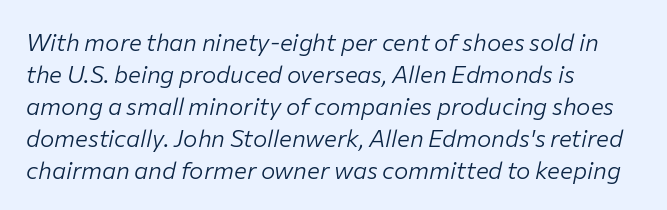
The image shows 24 px text type, italic (leaning right); set left-aligned, normal line spacing (1.33x), normal letter spacing, not underlined.
